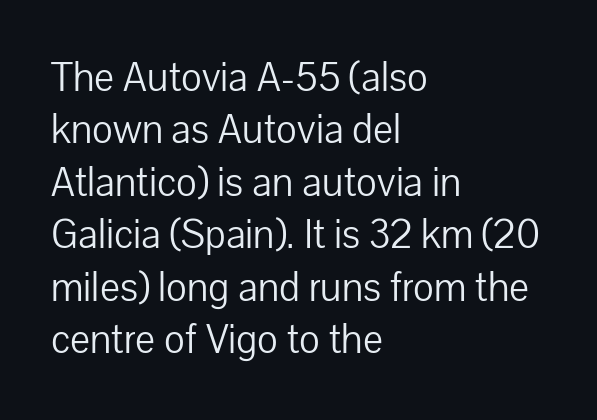
{"serif": "no", "italic": "no", "bold": "no", "weight": "light", "width": "normal", "stroke_contrast": "low", "x_height": "medium", "monospaced": "no", "underline": "no", "align": "left", "line_spacing": "normal", "line_spacing_ratio": 1.25, "letter_spacing": "normal", "letter_spacing_em": 0.0, "glyph_px": 42}
